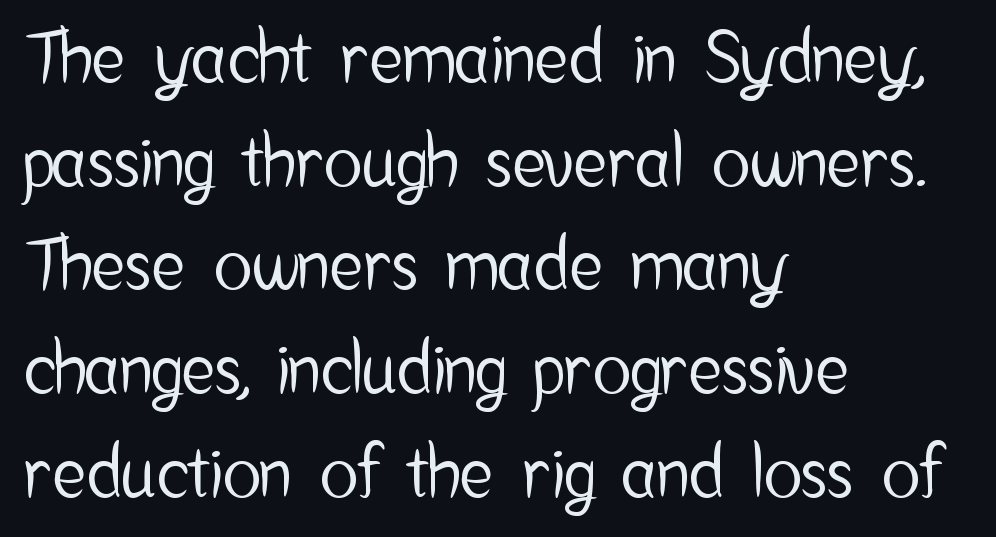
{"serif": "no", "italic": "no", "width": "condensed", "stroke_contrast": "low", "x_height": "medium", "monospaced": "no", "underline": "no", "align": "left", "line_spacing": "normal", "line_spacing_ratio": 1.46, "letter_spacing": "normal", "letter_spacing_em": 0.0, "glyph_px": 71}
